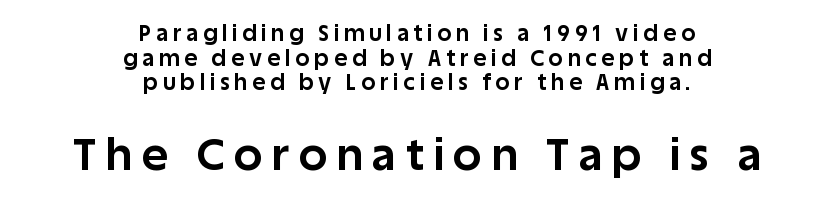
This block would grow much taller if given ordinary leading; it's compressed now. Weight: bold. Between one letter and the next there's a generous, obvious gap. Font category for this specimen: sans-serif. Visually the block forms a symmetrical silhouette, jagged on both flanks. Looks like regular typesetting: each glyph gets only the width it needs.
